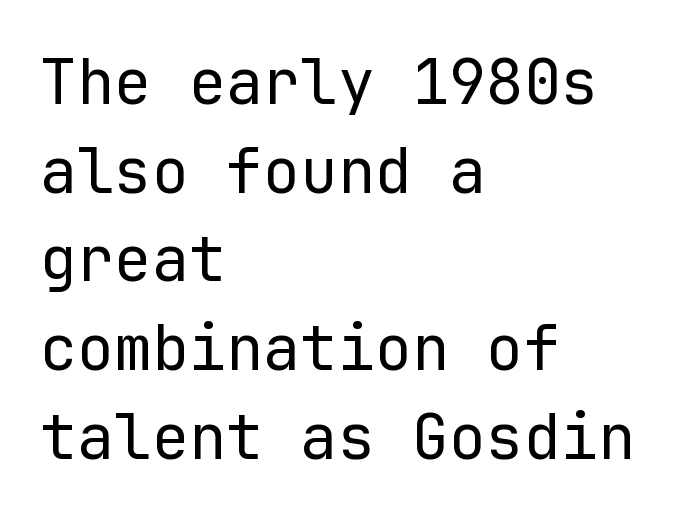
The image shows 62 px regular-weight sans-serif type, upright, monospaced; set left-aligned, normal line spacing (1.43x), normal letter spacing, not underlined; low stroke contrast and a medium x-height.
